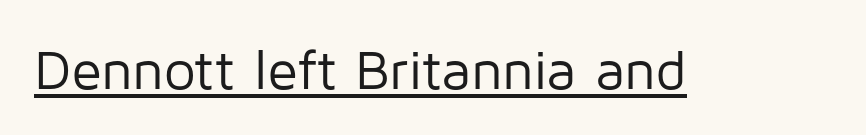
Each letter keeps its own natural width here, so spacing adapts to shape. The type family on display is of the sans-serif kind. Glyph-to-glyph distance matches everyday printed text. The font is comparable to plain body text, perhaps lighter. Characters remain perfectly vertical along every line.
